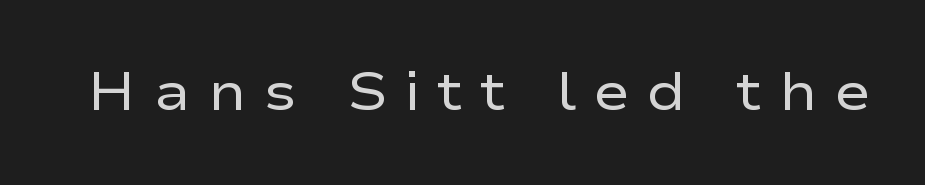
The image shows 54 px regular-weight, wide sans-serif type, upright; set unusually wide letter spacing (+0.32 em), not underlined; low stroke contrast and a medium x-height.
